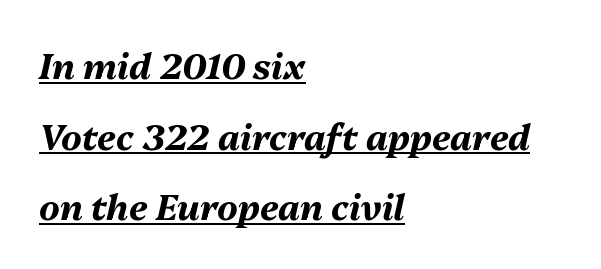
The image shows 35 px bold type, italic (leaning right); set left-aligned, loose line spacing (2.02x), normal letter spacing, underlined; medium stroke contrast and a medium x-height.
